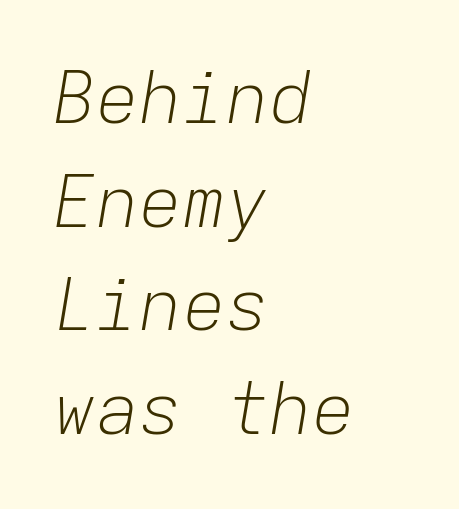
Q: Is the text bold? A: No.
Q: Is the text italic (slanted)? A: Yes, it leans right by about 9 degrees.
Q: Is the text underlined? A: No.
Q: How is the paragraph aligned? A: Left-aligned.
Q: Is the spacing between letters normal or unusually wide? A: Normal.
Q: Is the spacing between lines tight, normal or loose? A: Normal.
Q: Width (condensed, normal, or wide)? A: Normal.
Q: Stroke contrast? A: Low.
Q: x-height? A: Medium.
Q: Monospaced? A: Yes.
